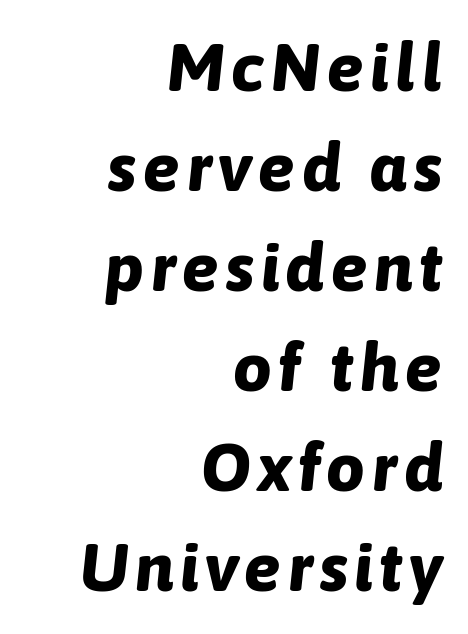
Interline gaps are of average width in this sample. All the whitespace from short lines collects on the left. Notice how the stems are inclined rather than vertical — that's the hallmark of italics. Students, this is bold: see how much ink each stroke carries.
